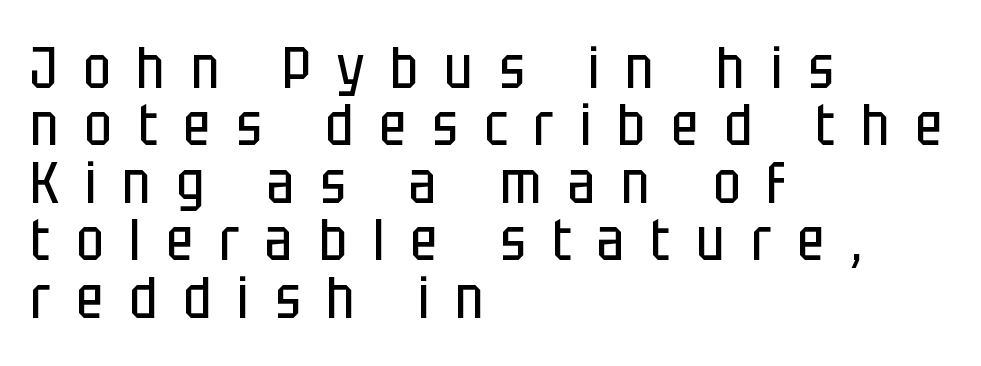
The image shows 58 px regular-weight, condensed sans-serif type, upright; set left-aligned, tight line spacing (0.99x), unusually wide letter spacing (+0.45 em), not underlined; low stroke contrast and a large x-height.
